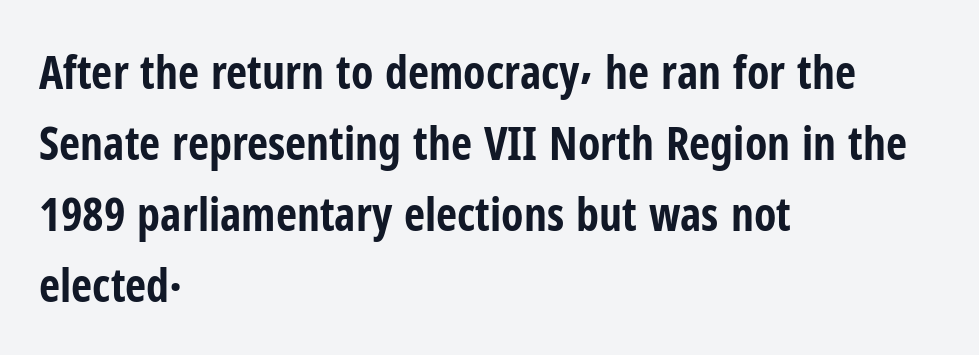
Q: Is the text bold? A: Yes.
Q: Is the text italic (slanted)? A: No, it is upright.
Q: Is the typeface a serif or a sans-serif typeface? A: Sans-serif.
Q: Is the text underlined? A: No.
Q: How is the paragraph aligned? A: Left-aligned.
Q: Is the spacing between letters normal or unusually wide? A: Normal.
Q: Is the spacing between lines tight, normal or loose? A: Normal.
Q: Width (condensed, normal, or wide)? A: Condensed.
Q: Stroke contrast? A: Low.
Q: x-height? A: Medium.
Q: Monospaced? A: No.
